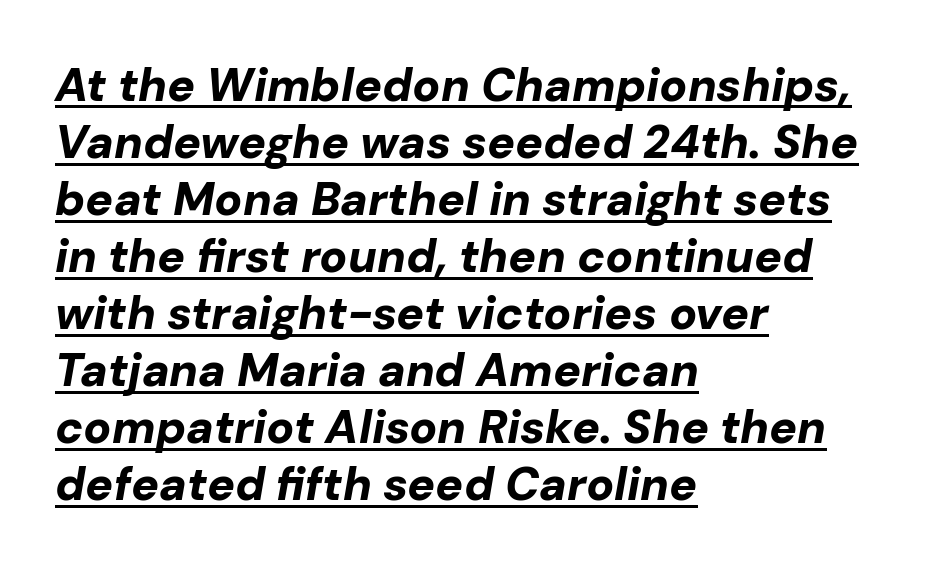
Q: Is the text bold? A: Yes.
Q: Is the text italic (slanted)? A: Yes, it leans right by about 10 degrees.
Q: Is the text underlined? A: Yes.
Q: How is the paragraph aligned? A: Left-aligned.
Q: Is the spacing between letters normal or unusually wide? A: Normal.
Q: Width (condensed, normal, or wide)? A: Normal.
Q: Stroke contrast? A: Low.
Q: x-height? A: Medium.
Q: Monospaced? A: No.
